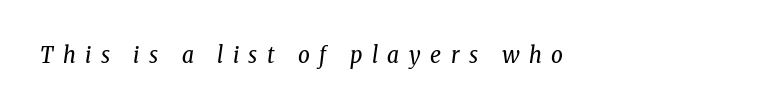
{"italic": "yes", "lean": "right", "slant_degrees": 8, "bold": "no", "underline": "no", "align": "left", "letter_spacing": "wide", "letter_spacing_em": 0.42, "glyph_px": 23}
